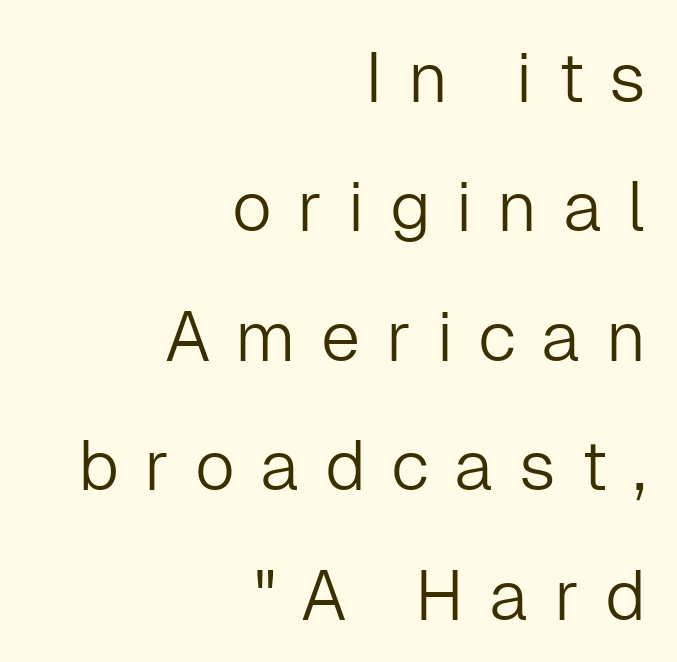
The image shows 70 px light sans-serif type, upright; set right-aligned, line spacing 1.85x, unusually wide letter spacing (+0.36 em), not underlined; low stroke contrast and a medium x-height.
